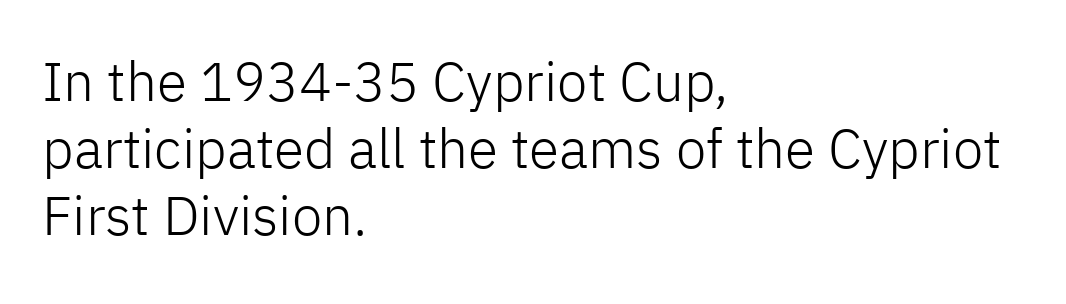
{"serif": "no", "italic": "no", "bold": "no", "weight": "light", "width": "normal", "stroke_contrast": "low", "x_height": "medium", "monospaced": "no", "underline": "no", "align": "left", "line_spacing_ratio": 1.22, "letter_spacing": "normal", "letter_spacing_em": 0.0, "glyph_px": 55}
